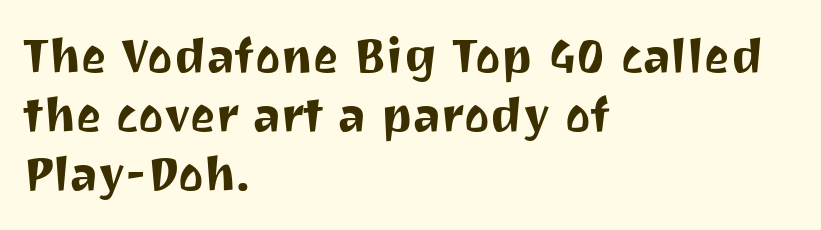
Q: Is the text italic (slanted)? A: No, it is upright.
Q: Is the typeface a serif or a sans-serif typeface? A: Sans-serif.
Q: Is the text underlined? A: No.
Q: How is the paragraph aligned? A: Left-aligned.
Q: Is the spacing between letters normal or unusually wide? A: Normal.
Q: Width (condensed, normal, or wide)? A: Normal.
Q: Stroke contrast? A: Medium.
Q: x-height? A: Medium.
Q: Monospaced? A: No.
